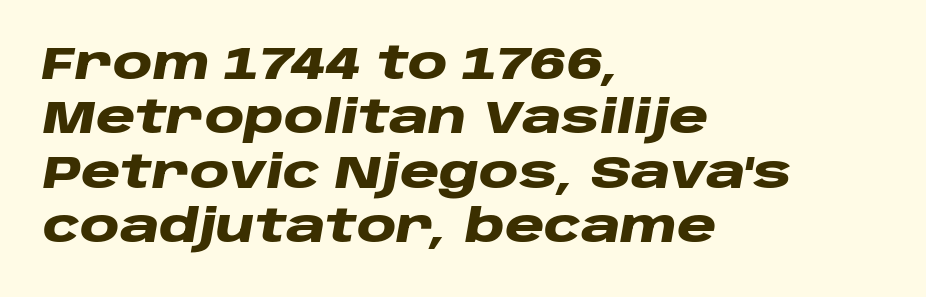
The image shows 45 px heavy, wide type, italic (leaning right); set left-aligned, line spacing 1.21x, normal letter spacing, not underlined; low stroke contrast and a large x-height.
